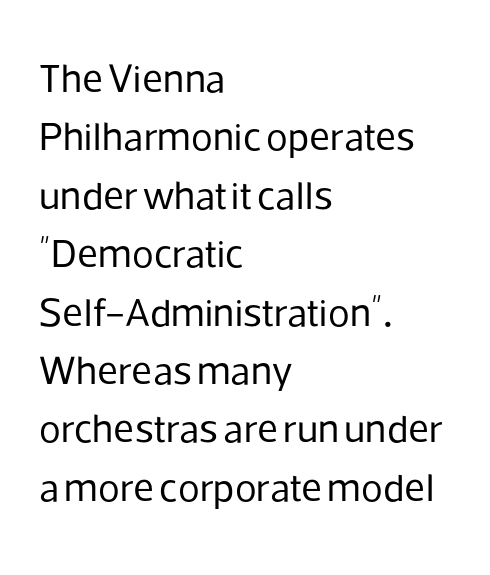
The image shows 40 px regular-weight sans-serif type, upright; set left-aligned, normal line spacing (1.46x), normal letter spacing, not underlined; low stroke contrast and a medium x-height.
